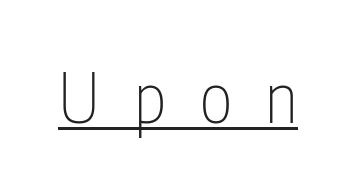
Every character sits straight up, as roman type does. Compared with a typical body face, this is equally light or lighter still. Beneath each row of characters lies a ruled line. The letters carry no serifs — their stems end cleanly without finishing strokes.
